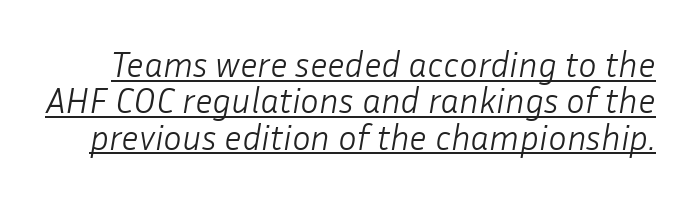
A baseline rule has been typeset under these characters. Looks like regular typesetting: each glyph gets only the width it needs. The rendering keeps characters at their native spacing. The characters are drawn with everyday or finer stroke widths. Observe the lean: these are italic letterforms. Reading down the column, the eye jumps only a short way to each next line.
